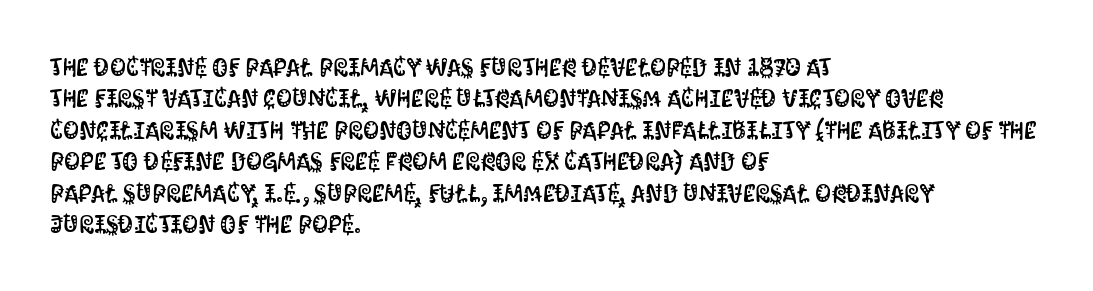
The image shows 25 px text type, upright; set left-aligned, normal line spacing (1.26x), normal letter spacing, not underlined.
